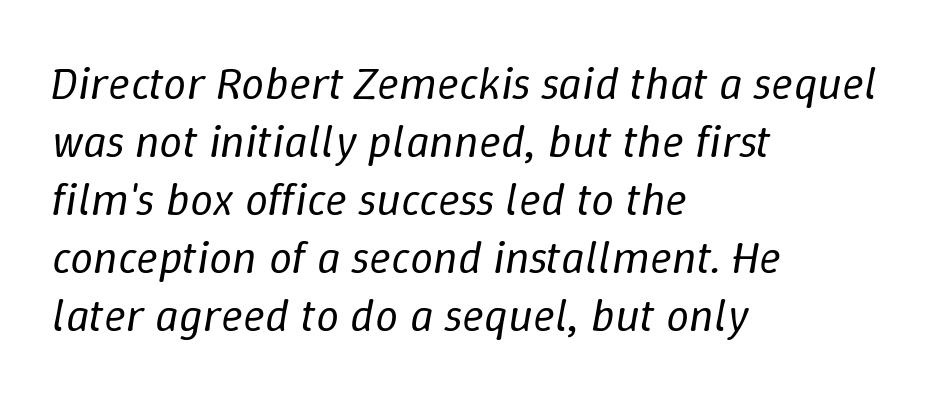
{"italic": "yes", "lean": "right", "slant_degrees": 9, "bold": "no", "weight": "regular", "width": "normal", "stroke_contrast": "low", "x_height": "medium", "monospaced": "no", "underline": "no", "align": "left", "line_spacing": "normal", "line_spacing_ratio": 1.26, "letter_spacing": "normal", "letter_spacing_em": 0.0, "glyph_px": 46}
